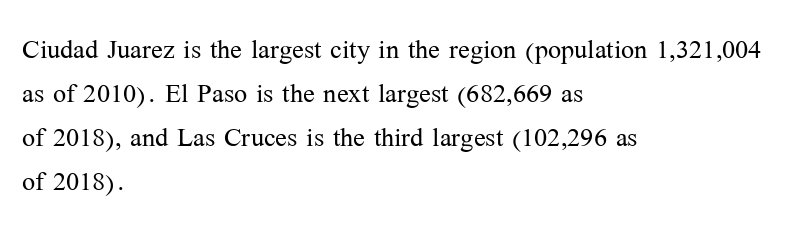
{"serif": "yes", "italic": "no", "bold": "no", "weight": "light", "width": "normal", "stroke_contrast": "medium", "x_height": "medium", "monospaced": "no", "underline": "no", "align": "left", "line_spacing": "normal", "line_spacing_ratio": 1.26, "letter_spacing": "normal", "letter_spacing_em": 0.0, "glyph_px": 35}
